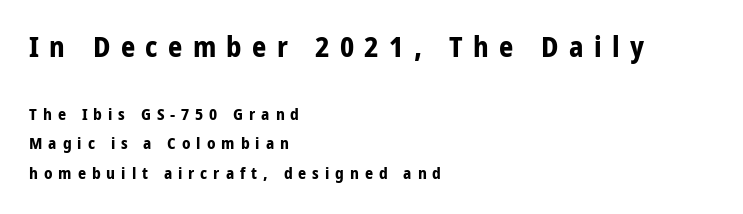
Descenders hang freely into open space. Which chunk is bigger? The first one — the top block dwarfs the bottom. Casual observation: everything's shoved over to the left. The letterforms stand isolated, each surrounded by extra space. The text was rendered using a sans face with plain stroke endings. Varying glyph widths throughout — classic text-font behaviour.
